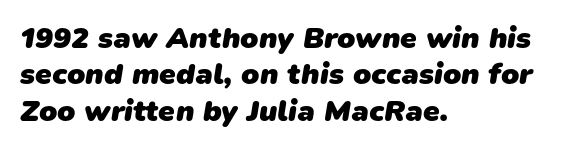
Q: Is the text bold? A: Yes.
Q: Is the typeface a serif or a sans-serif typeface? A: Sans-serif.
Q: Is the text underlined? A: No.
Q: How is the paragraph aligned? A: Left-aligned.
Q: Is the spacing between letters normal or unusually wide? A: Normal.
Q: Width (condensed, normal, or wide)? A: Normal.
Q: Stroke contrast? A: Low.
Q: x-height? A: Medium.
Q: Monospaced? A: No.
